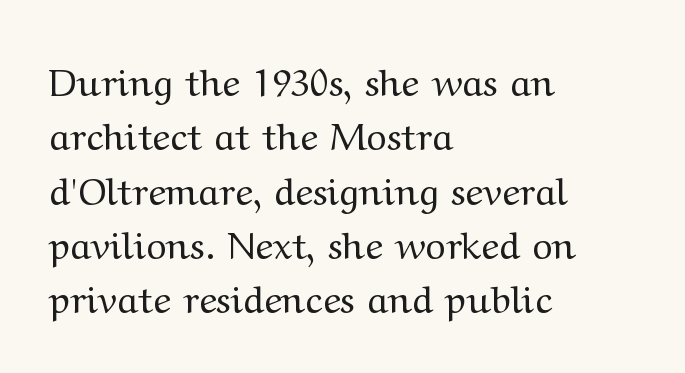
{"serif": "yes", "italic": "no", "bold": "no", "weight": "regular", "width": "wide", "stroke_contrast": "medium", "x_height": "medium", "monospaced": "no", "underline": "no", "align": "left", "line_spacing": "normal", "line_spacing_ratio": 1.43, "letter_spacing": "normal", "letter_spacing_em": 0.0, "glyph_px": 38}
